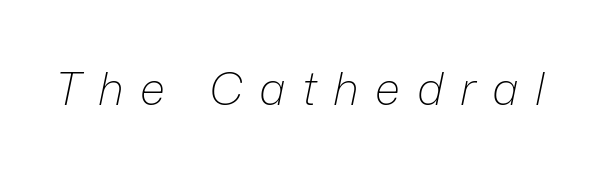
{"italic": "yes", "lean": "right", "slant_degrees": 12, "bold": "no", "weight": "light", "width": "normal", "stroke_contrast": "low", "x_height": "medium", "monospaced": "no", "underline": "no", "letter_spacing": "wide", "letter_spacing_em": 0.37, "glyph_px": 45}
